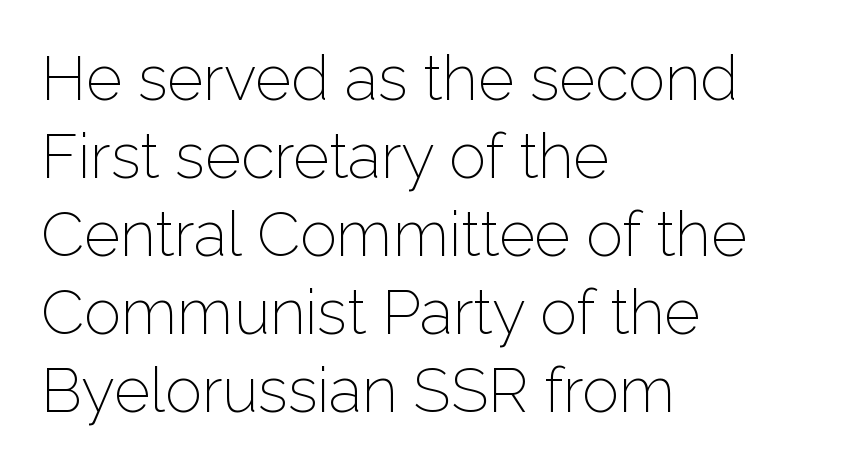
Short note: letters normally spaced. The lines sit at an ordinary, default distance from one another. Is this a fixed-width face? No — the glyphs have proportional, varying widths. Heaviness? Minimal to ordinary, like unemphasized prose. The space directly below the letters is spotless.
